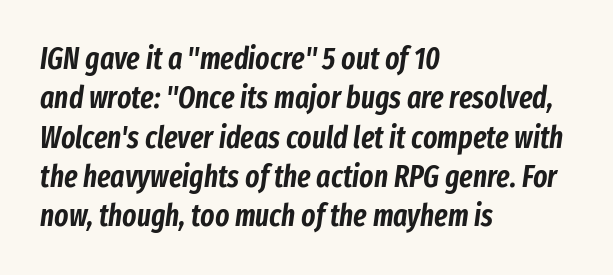
{"italic": "yes", "lean": "right", "slant_degrees": 8, "width": "condensed", "stroke_contrast": "low", "x_height": "medium", "monospaced": "no", "underline": "no", "align": "left", "line_spacing": "normal", "line_spacing_ratio": 1.31, "letter_spacing": "normal", "letter_spacing_em": 0.0, "glyph_px": 30}
